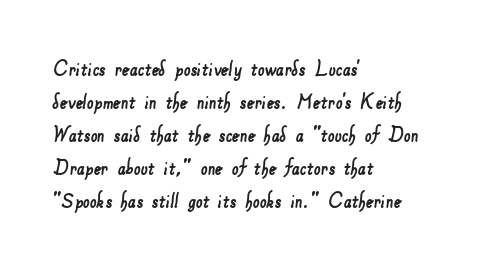
Honestly, there is no underline to notice here at all. The lines in this sample share a left origin and differ only in where they stop. The passage shown has conventional tracking throughout. Interline gaps are of average width in this sample.
